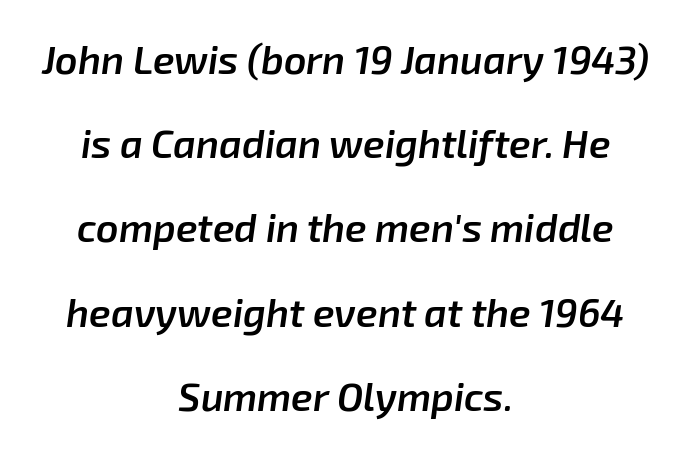
Each new line begins a long way beneath the previous one. Bare-footed words on every line. The paragraph shown floats in the horizontal middle. Strokes here are thickened, but only to semibold level. The rendering applies a slant to the glyphs. Observe the ordinary spacing: letters are neighbours, not strangers.
